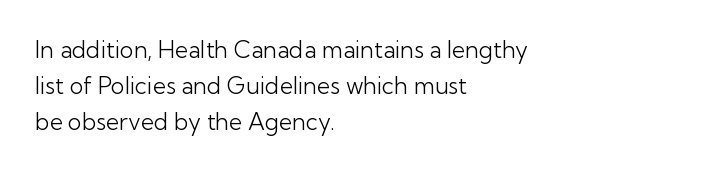
The image shows 23 px text type, upright; set left-aligned, normal line spacing (1.56x), normal letter spacing, not underlined.
